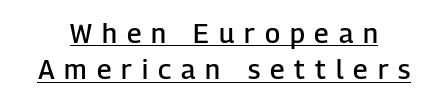
Q: Is the text bold? A: Semi-bold.
Q: Is the text italic (slanted)? A: No, it is upright.
Q: Is the text underlined? A: Yes.
Q: Is the spacing between letters normal or unusually wide? A: Unusually wide.
Q: Is the spacing between lines tight, normal or loose? A: Normal.
